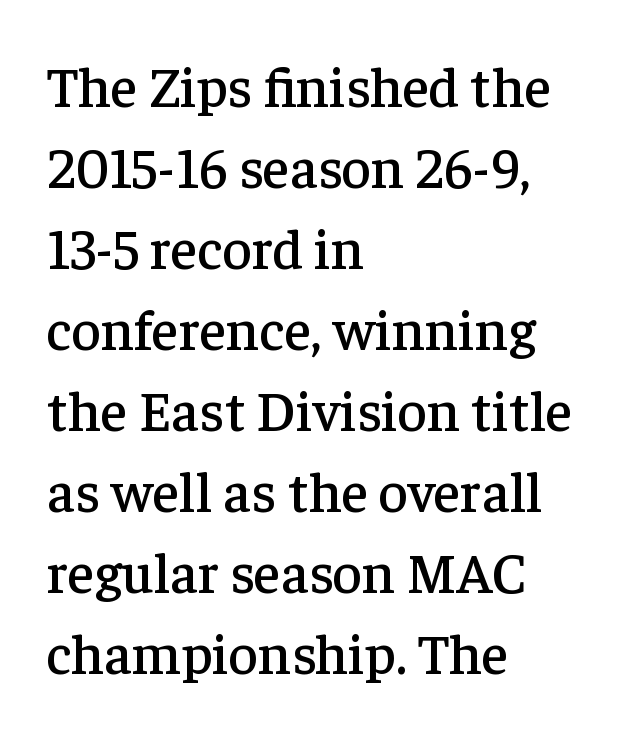
Q: Is the text italic (slanted)? A: No, it is upright.
Q: Is the typeface a serif or a sans-serif typeface? A: Serif.
Q: Is the text underlined? A: No.
Q: How is the paragraph aligned? A: Left-aligned.
Q: Is the spacing between letters normal or unusually wide? A: Normal.
Q: Is the spacing between lines tight, normal or loose? A: Normal.
Q: Width (condensed, normal, or wide)? A: Normal.
Q: Stroke contrast? A: Low.
Q: x-height? A: Medium.
Q: Monospaced? A: No.
